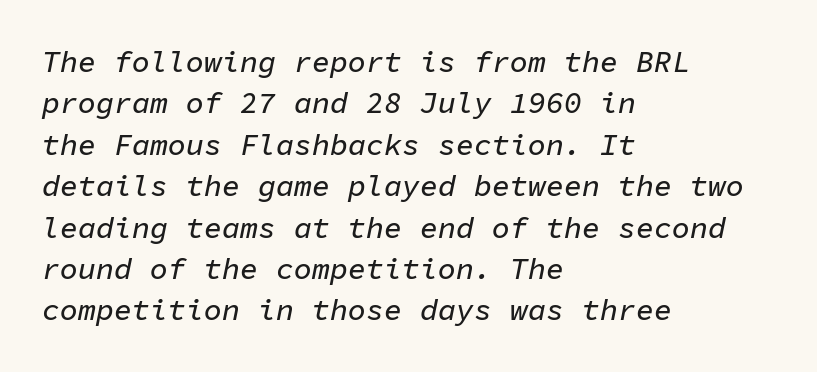
The image shows 30 px text type, italic (leaning right), monospaced; set left-aligned, normal line spacing (1.38x), normal letter spacing, not underlined; low stroke contrast and a medium x-height.
